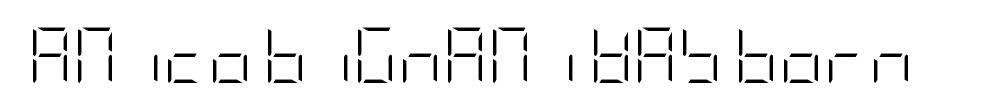
Stem width sits at or under what a default text font uses. Is this a sans? Yes — the strokes have no serifs. Honestly, there is no underline to notice here at all. If you drew a line through each stem, it would be perfectly vertical. Nothing unusual about the tracking: characters are spaced as the font intends.
